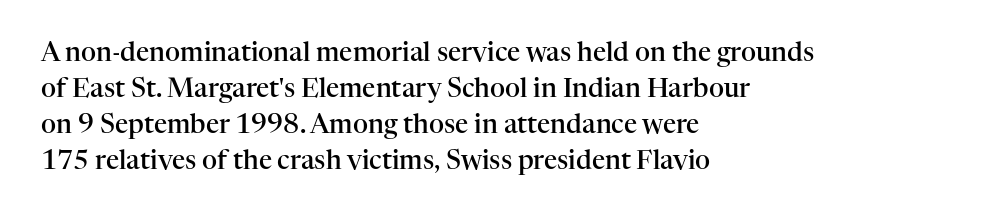
The image shows 26 px text type, upright; set left-aligned, normal line spacing (1.38x), normal letter spacing, not underlined.
